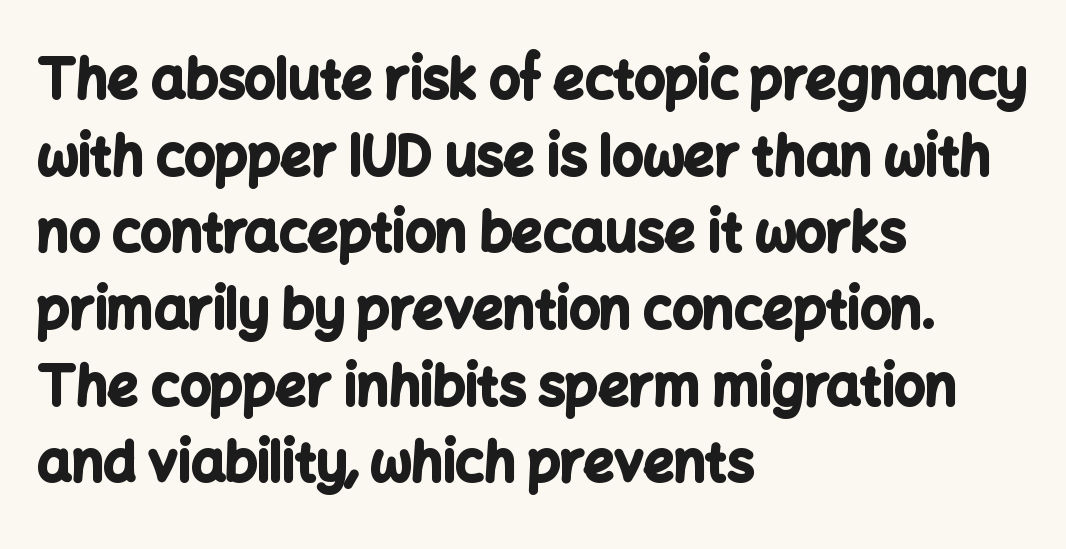
Q: Is the text bold? A: Yes.
Q: Is the text italic (slanted)? A: No, it is upright.
Q: Is the typeface a serif or a sans-serif typeface? A: Sans-serif.
Q: Is the text underlined? A: No.
Q: How is the paragraph aligned? A: Left-aligned.
Q: Is the spacing between letters normal or unusually wide? A: Normal.
Q: Is the spacing between lines tight, normal or loose? A: Normal.
Q: Width (condensed, normal, or wide)? A: Normal.
Q: Stroke contrast? A: Low.
Q: x-height? A: Medium.
Q: Monospaced? A: No.
